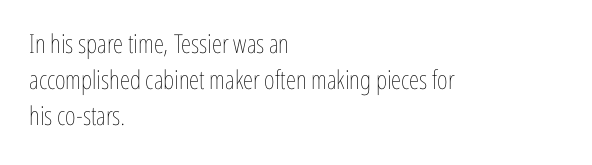
The image shows 26 px text type, upright; set left-aligned, normal line spacing (1.38x), normal letter spacing, not underlined.
